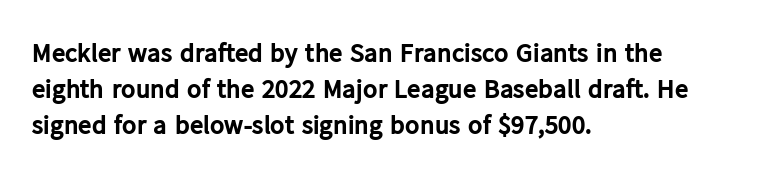
Is there much room between lines? A standard amount, neither cramped nor airy. This rendering features lettering with no underline. The typography opts for an upright posture over an oblique one. Standard letterfit; no display-style spreading of the glyphs. Line starts are locked; line ends wander. Heavy-handed strokes throughout: this text is bold.
